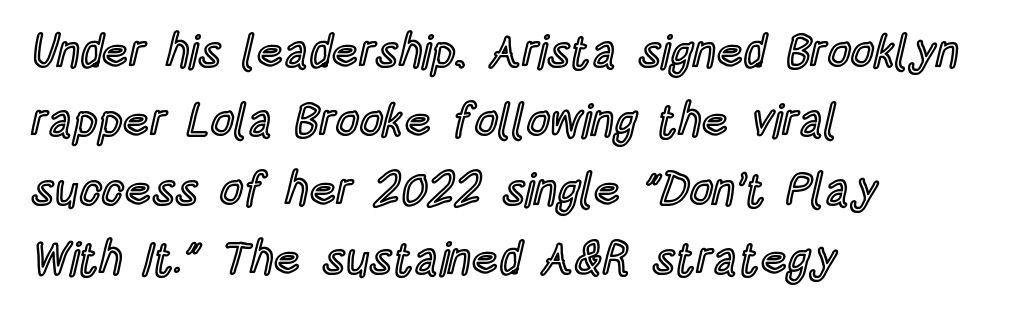
The image shows 46 px condensed type; set left-aligned, normal line spacing (1.5x), normal letter spacing, not underlined; a large x-height.
